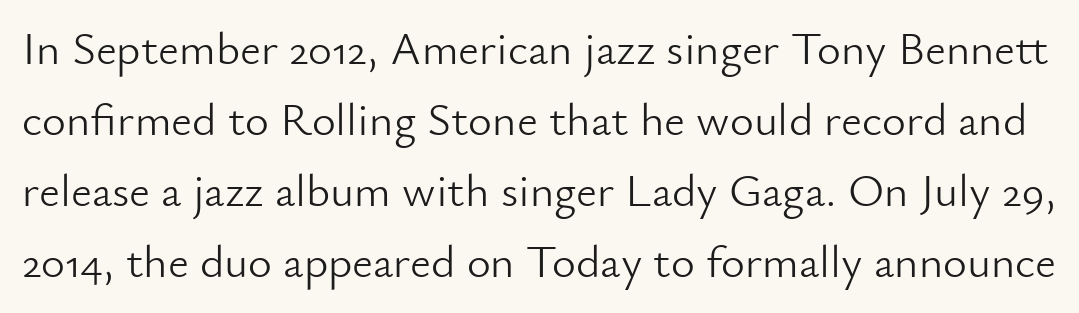
The image shows 46 px light sans-serif type, upright; set normal line spacing (1.54x), normal letter spacing, not underlined; low stroke contrast and a small x-height.
